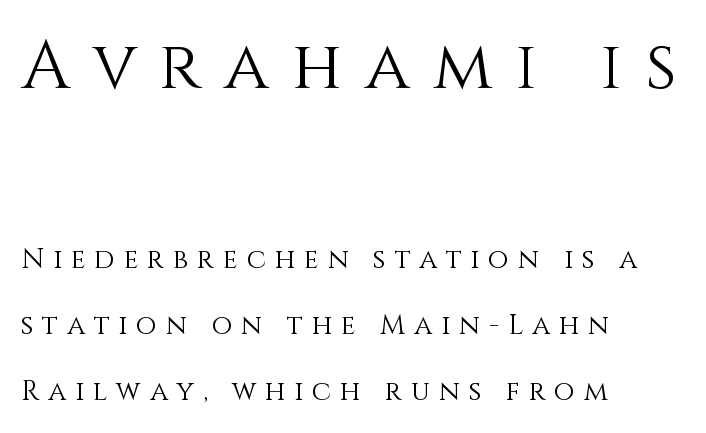
The image shows 68 px light type, upright; set left-aligned, loose line spacing (2.44x), unusually wide letter spacing (+0.33 em), not underlined; the first (top) block is 2.52x larger; a large x-height.
